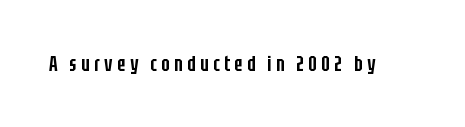
The image shows 22 px text type, upright; set unusually wide letter spacing (+0.2 em), not underlined.
